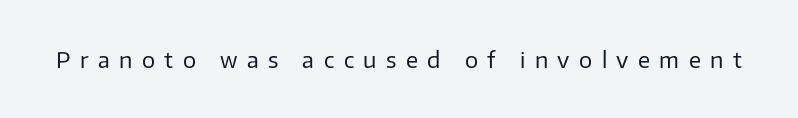
Tracking here is generous; glyphs stand well apart from one another. No chunkiness to these letters — they're not bold. Letters rest on an invisible, unmarked baseline. Characters remain perfectly vertical along every line.
